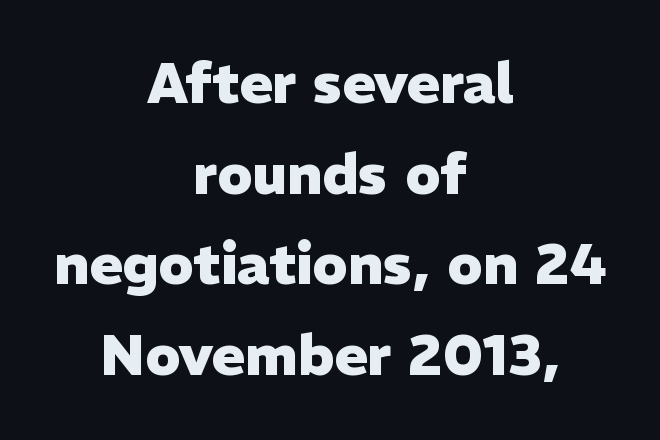
Q: Is the text bold? A: Yes.
Q: Is the text italic (slanted)? A: No, it is upright.
Q: Is the typeface a serif or a sans-serif typeface? A: Sans-serif.
Q: Is the text underlined? A: No.
Q: How is the paragraph aligned? A: Centered.
Q: Is the spacing between letters normal or unusually wide? A: Normal.
Q: Is the spacing between lines tight, normal or loose? A: Normal.
Q: Width (condensed, normal, or wide)? A: Normal.
Q: Stroke contrast? A: Low.
Q: x-height? A: Medium.
Q: Monospaced? A: No.
